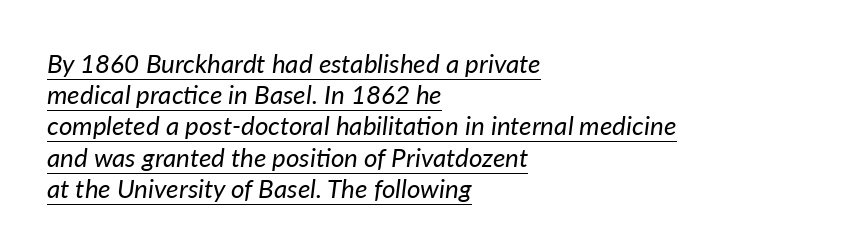
{"italic": "yes", "lean": "right", "slant_degrees": 7, "bold": "no", "underline": "yes", "align": "left", "line_spacing_ratio": 1.2, "letter_spacing": "normal", "letter_spacing_em": 0.0, "glyph_px": 26}
